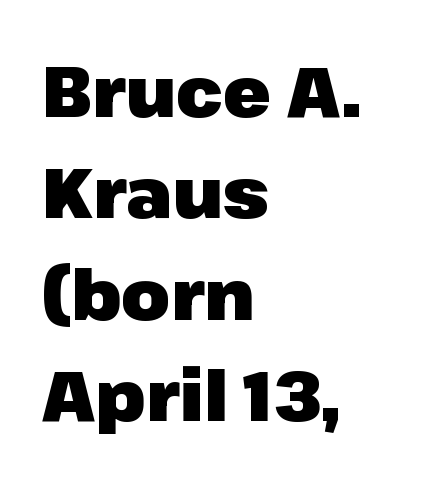
Q: Is the text bold? A: Yes.
Q: Is the text italic (slanted)? A: No, it is upright.
Q: Is the typeface a serif or a sans-serif typeface? A: Sans-serif.
Q: Is the text underlined? A: No.
Q: How is the paragraph aligned? A: Left-aligned.
Q: Is the spacing between letters normal or unusually wide? A: Normal.
Q: Is the spacing between lines tight, normal or loose? A: Normal.
Q: Width (condensed, normal, or wide)? A: Normal.
Q: Stroke contrast? A: Low.
Q: x-height? A: Medium.
Q: Monospaced? A: No.
